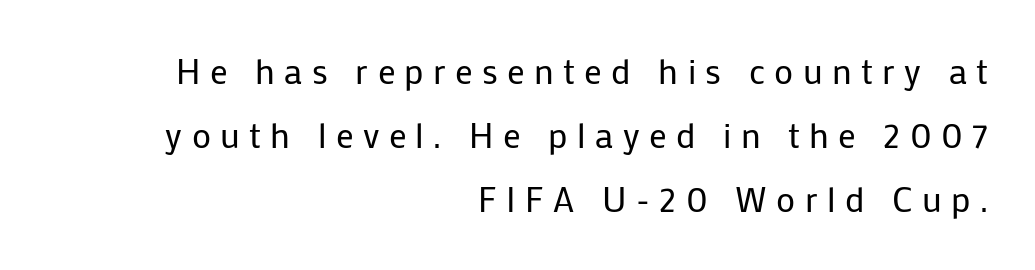
The image shows 35 px regular-weight sans-serif type, upright; set right-aligned, line spacing 1.83x, unusually wide letter spacing (+0.27 em), not underlined; low stroke contrast and a medium x-height.
